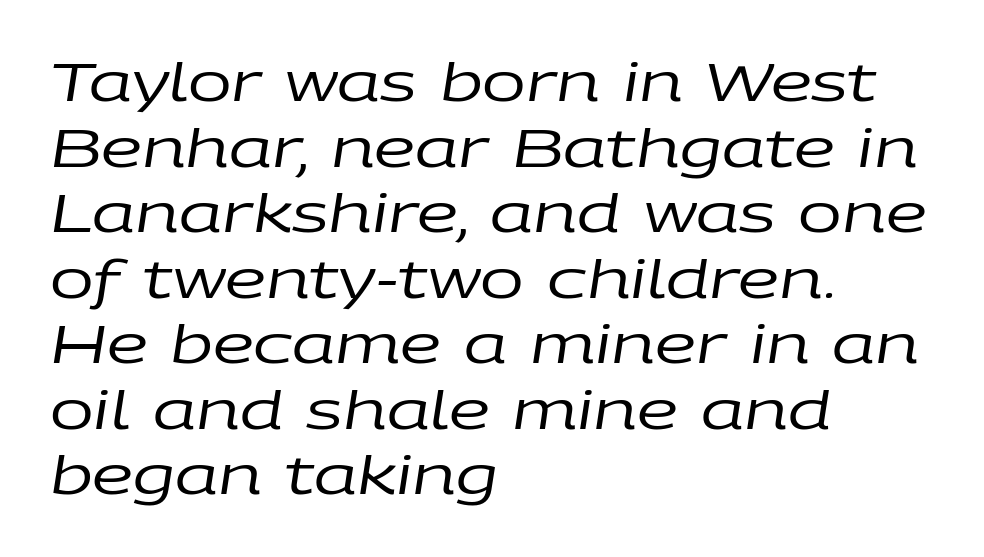
{"italic": "yes", "lean": "right", "slant_degrees": 9, "bold": "no", "weight": "regular", "width": "wide", "stroke_contrast": "low", "x_height": "large", "monospaced": "no", "underline": "no", "align": "left", "line_spacing": "normal", "line_spacing_ratio": 1.26, "letter_spacing": "normal", "letter_spacing_em": 0.0, "glyph_px": 52}
